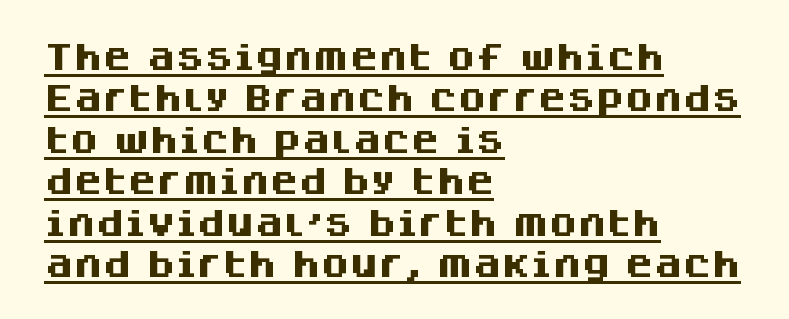
The setting favours the left margin, as ordinary paragraphs usually do. Typographically, this falls in the sans-serif category. The typesetter has applied underlining to the passage shown. Note the varied advance widths — an 'i' is clearly narrower than an 'm'. The lines sit at an ordinary, default distance from one another.
